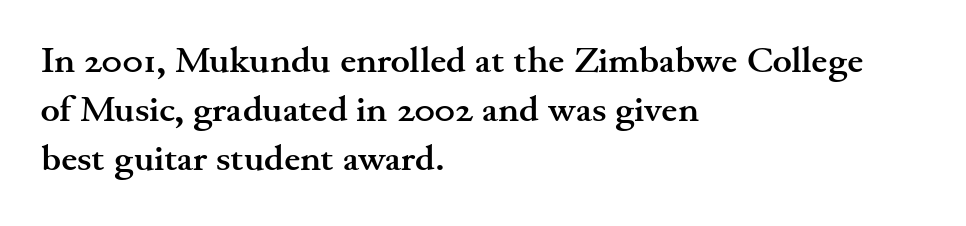
Q: Is the text bold? A: Yes.
Q: Is the text italic (slanted)? A: No, it is upright.
Q: Is the typeface a serif or a sans-serif typeface? A: Serif.
Q: Is the text underlined? A: No.
Q: How is the paragraph aligned? A: Left-aligned.
Q: Is the spacing between letters normal or unusually wide? A: Normal.
Q: Is the spacing between lines tight, normal or loose? A: Normal.
Q: Width (condensed, normal, or wide)? A: Wide.
Q: Stroke contrast? A: Medium.
Q: x-height? A: Small.
Q: Monospaced? A: No.
